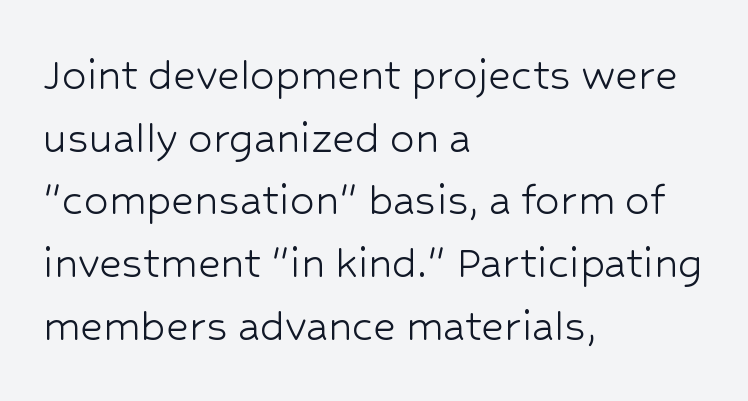
Q: Is the text bold? A: No.
Q: Is the text italic (slanted)? A: No, it is upright.
Q: Is the typeface a serif or a sans-serif typeface? A: Sans-serif.
Q: Is the text underlined? A: No.
Q: How is the paragraph aligned? A: Left-aligned.
Q: Is the spacing between letters normal or unusually wide? A: Normal.
Q: Is the spacing between lines tight, normal or loose? A: Normal.
Q: Width (condensed, normal, or wide)? A: Normal.
Q: Stroke contrast? A: Low.
Q: x-height? A: Medium.
Q: Monospaced? A: No.
